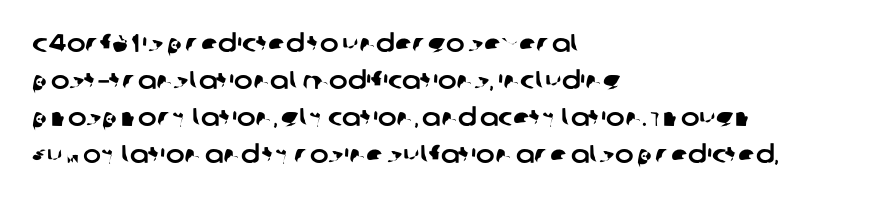
The specimen omits any rule beneath the text block's lines. Compared with typical body copy, the letter spacing here is the same. Compared with a centered layout, this one pins lines to the left instead. The rendering uses a moderate line-height, typical for paragraphs.
